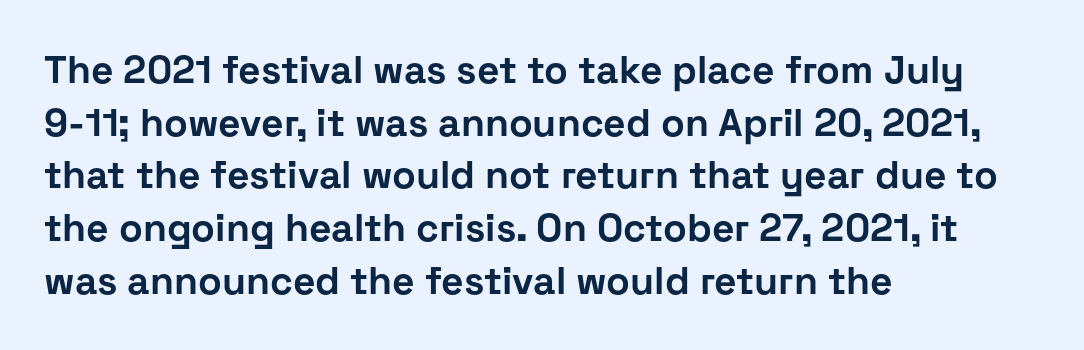
Unmarked baselines from the first word to the last. Notice how descenders clear the ascenders below comfortably — that's standard leading. A classic flush-left, rag-right setting is used for this passage. Nobody touched the tracking dial on this one. Look at the bottom of the vertical strokes: they stop flat, with no serifs. A roman cut, with each character standing at attention.
